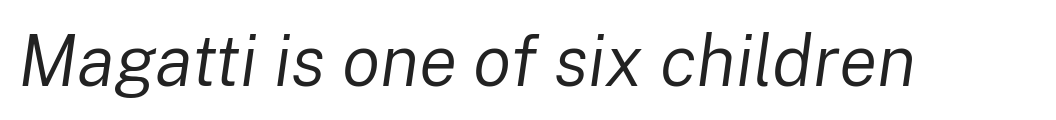
The rendering uses natural spacing where letterforms have individual widths. Weight: not bold — regular or lighter. Looking at the ascenders, they clearly lean. No word sits above an underline. Each word holds together tightly as a unit, with standard inter-letter gaps.
